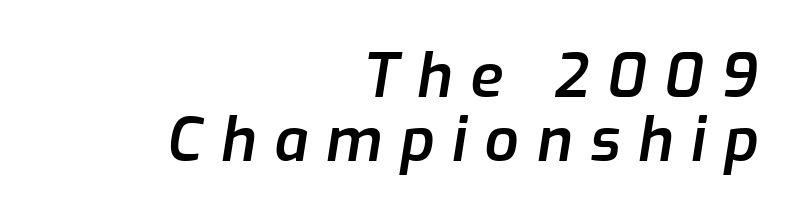
Slightly chunky letters — semibold, I'd say, not full bold. The strip under each line holds only bare page. Each new line begins almost immediately beneath the previous one. Is this a fixed-width face? No — the glyphs have proportional, varying widths. Characters are canted at an angle relative to the baseline's perpendicular. Short and long lines alike share a common ending point at right.
